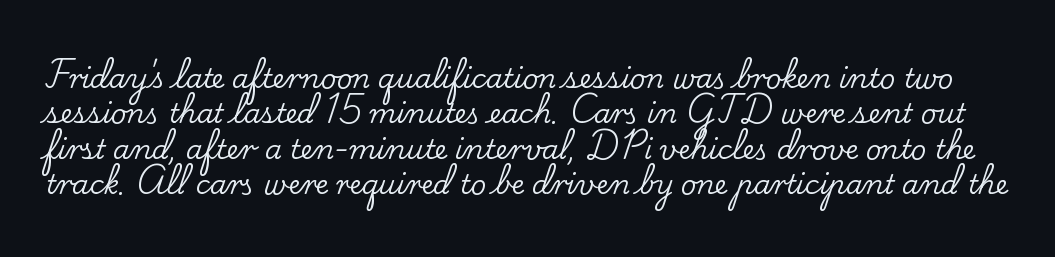
{"underline": "no", "line_spacing": "normal", "line_spacing_ratio": 1.31, "letter_spacing": "normal", "letter_spacing_em": 0.0, "glyph_px": 27}
